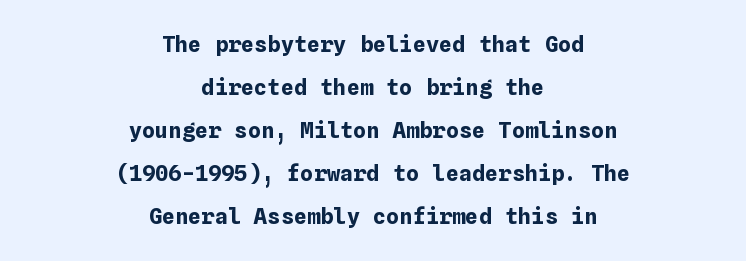
{"italic": "no", "bold": "yes", "underline": "no", "align": "center", "line_spacing": "loose", "line_spacing_ratio": 1.96, "letter_spacing": "normal", "letter_spacing_em": 0.0, "glyph_px": 22}
